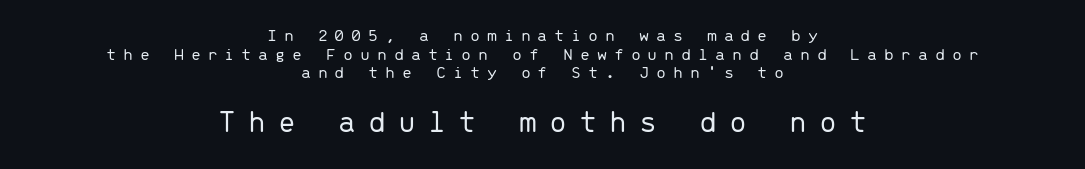
Baseline-to-baseline distance is barely more than the letter height. Letter spacing: wide. Bare-footed words on every line. Vertical stems look standard width or narrower in stroke. You could count columns in this text — the font is strictly monospaced. Layout note: lines centered.
